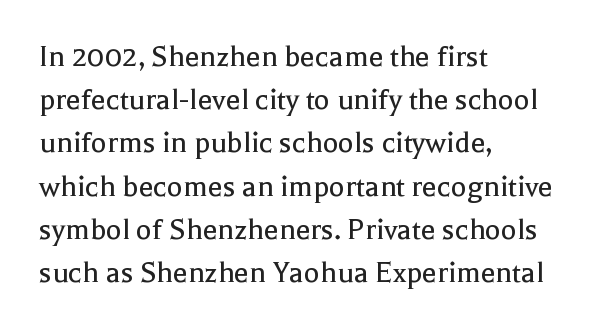
{"serif": "yes", "italic": "no", "bold": "no", "weight": "regular", "width": "normal", "x_height": "medium", "monospaced": "no", "underline": "no", "align": "left", "line_spacing": "normal", "line_spacing_ratio": 1.31, "letter_spacing": "normal", "letter_spacing_em": 0.0, "glyph_px": 33}
